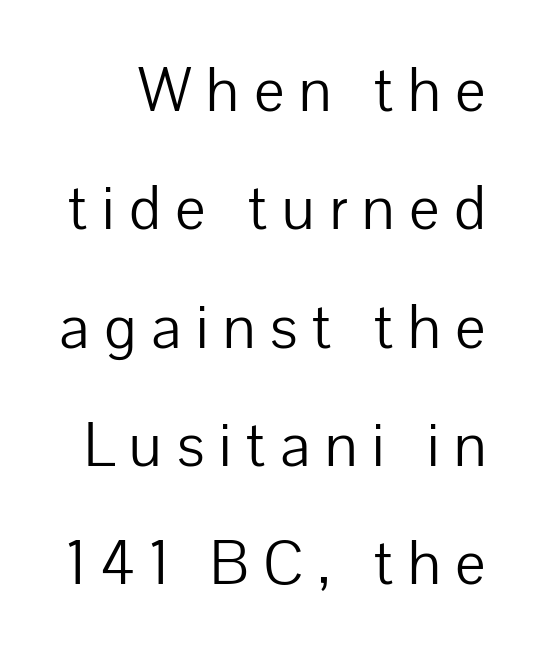
{"serif": "no", "italic": "no", "bold": "no", "weight": "light", "width": "normal", "stroke_contrast": "low", "x_height": "medium", "monospaced": "no", "underline": "no", "line_spacing": "loose", "line_spacing_ratio": 1.94, "letter_spacing": "wide", "letter_spacing_em": 0.24, "glyph_px": 61}
